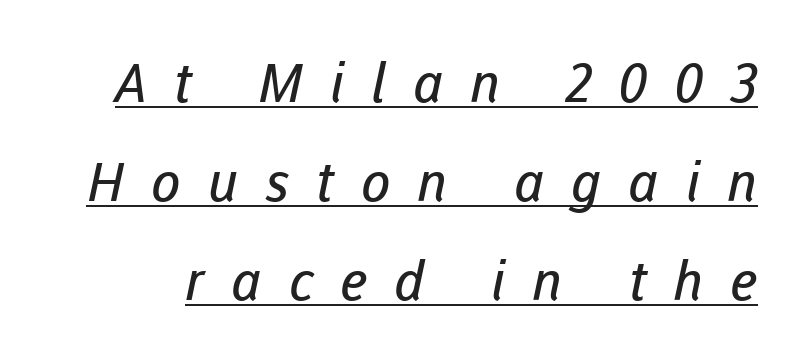
The image shows 54 px regular-weight sans-serif type; set line spacing 1.83x, unusually wide letter spacing (+0.5 em), underlined; low stroke contrast and a medium x-height.
